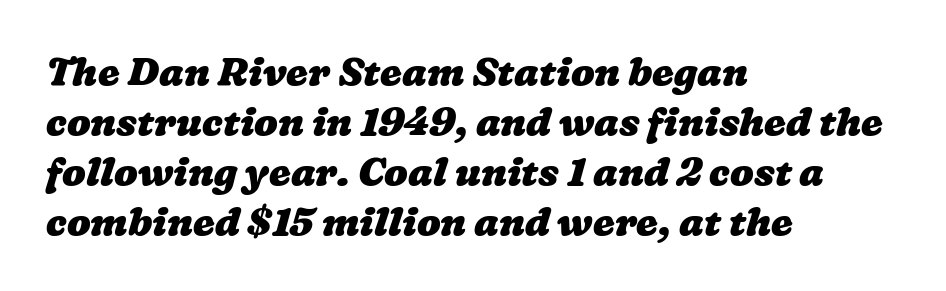
The image shows 39 px heavy, wide type; set left-aligned, normal line spacing (1.28x), normal letter spacing, not underlined; low stroke contrast and a medium x-height.
